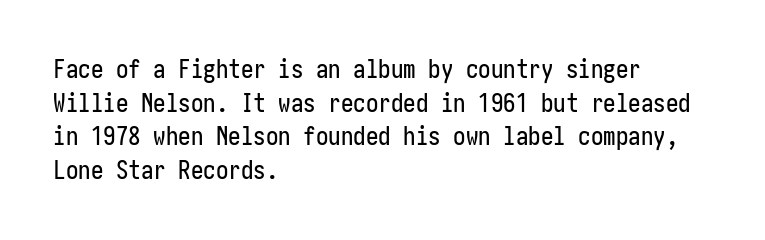
{"italic": "no", "underline": "no", "align": "left", "line_spacing": "normal", "line_spacing_ratio": 1.35, "letter_spacing": "normal", "letter_spacing_em": 0.0, "glyph_px": 25}
